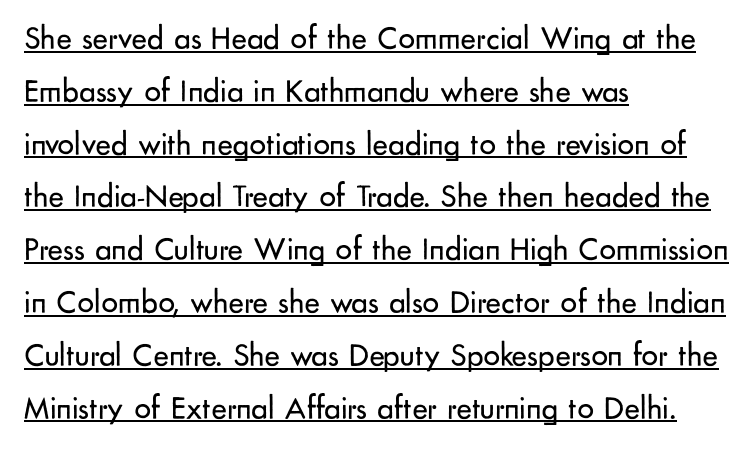
Q: Is the text bold? A: No.
Q: Is the text italic (slanted)? A: No, it is upright.
Q: Is the typeface a serif or a sans-serif typeface? A: Sans-serif.
Q: Is the text underlined? A: Yes.
Q: How is the paragraph aligned? A: Left-aligned.
Q: Is the spacing between letters normal or unusually wide? A: Normal.
Q: Is the spacing between lines tight, normal or loose? A: Normal.
Q: Width (condensed, normal, or wide)? A: Normal.
Q: Stroke contrast? A: Low.
Q: x-height? A: Small.
Q: Monospaced? A: No.
